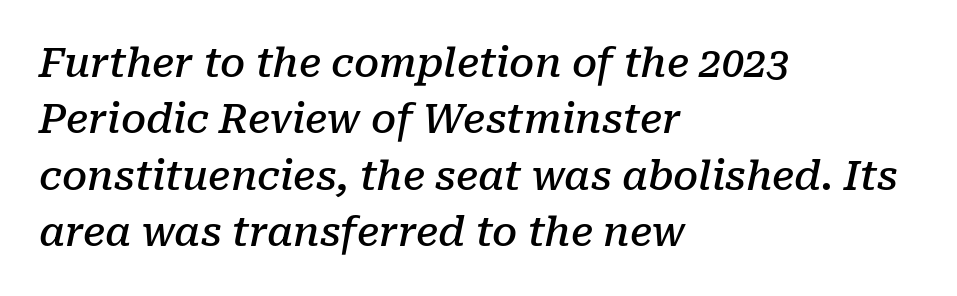
Q: Is the text bold? A: Semi-bold.
Q: Is the text italic (slanted)? A: Yes, it leans right by about 10 degrees.
Q: Is the typeface a serif or a sans-serif typeface? A: Serif.
Q: Is the text underlined? A: No.
Q: How is the paragraph aligned? A: Left-aligned.
Q: Is the spacing between letters normal or unusually wide? A: Normal.
Q: Is the spacing between lines tight, normal or loose? A: Normal.
Q: Width (condensed, normal, or wide)? A: Normal.
Q: Stroke contrast? A: Low.
Q: x-height? A: Medium.
Q: Monospaced? A: No.
